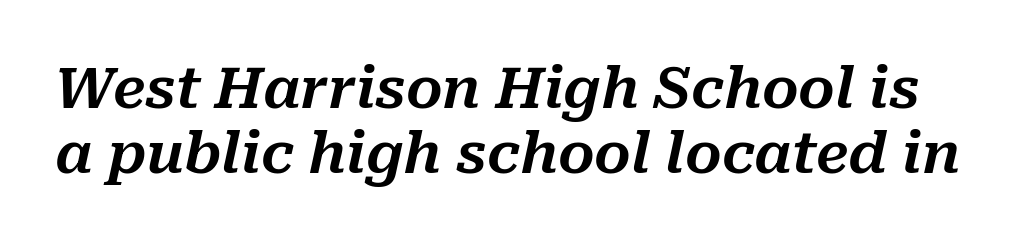
The image shows 57 px text type, italic (leaning right); set tight line spacing (1.14x), normal letter spacing, not underlined; medium stroke contrast and a medium x-height.
